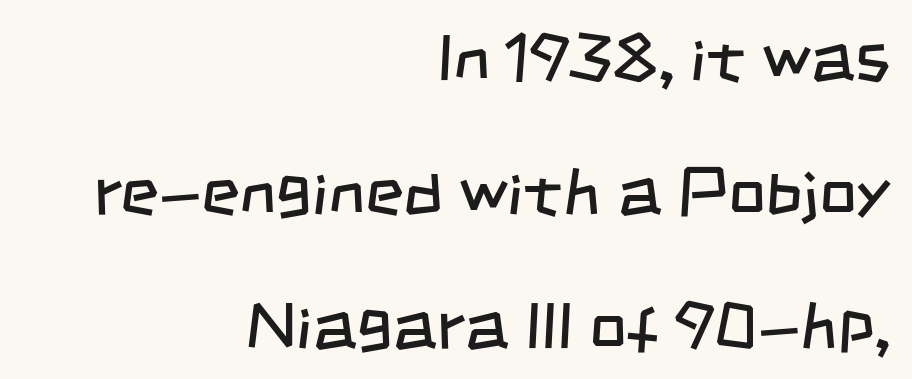
{"serif": "no", "bold": "no", "weight": "regular", "width": "condensed", "stroke_contrast": "low", "x_height": "large", "monospaced": "no", "underline": "no", "align": "right", "line_spacing": "loose", "line_spacing_ratio": 2.03, "letter_spacing": "normal", "letter_spacing_em": 0.0, "glyph_px": 66}
